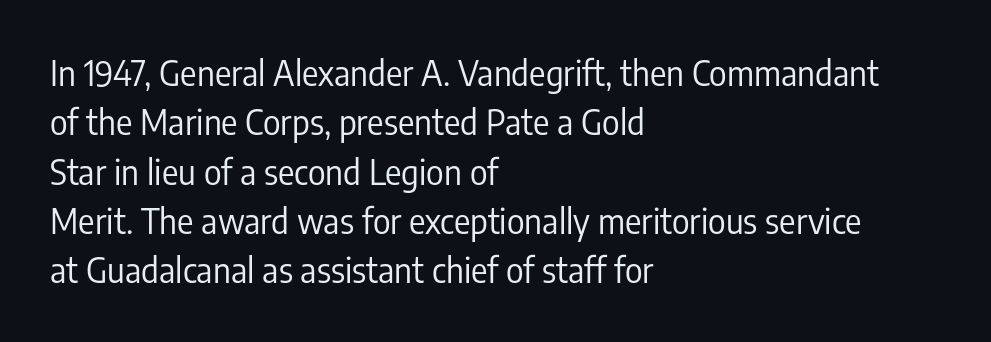
Q: Is the text bold? A: No.
Q: Is the text italic (slanted)? A: No, it is upright.
Q: Is the typeface a serif or a sans-serif typeface? A: Sans-serif.
Q: Is the text underlined? A: No.
Q: How is the paragraph aligned? A: Left-aligned.
Q: Is the spacing between letters normal or unusually wide? A: Normal.
Q: Is the spacing between lines tight, normal or loose? A: Normal.
Q: Width (condensed, normal, or wide)? A: Condensed.
Q: Stroke contrast? A: Low.
Q: x-height? A: Medium.
Q: Monospaced? A: No.
